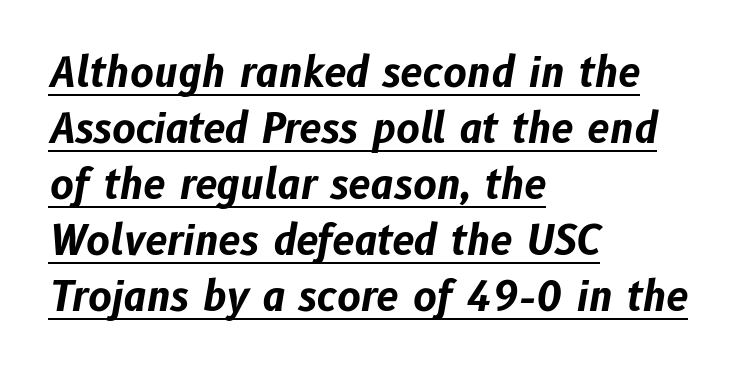
The image shows 40 px bold type, italic (leaning right); set left-aligned, normal line spacing (1.4x), normal letter spacing, underlined; low stroke contrast and a medium x-height.
